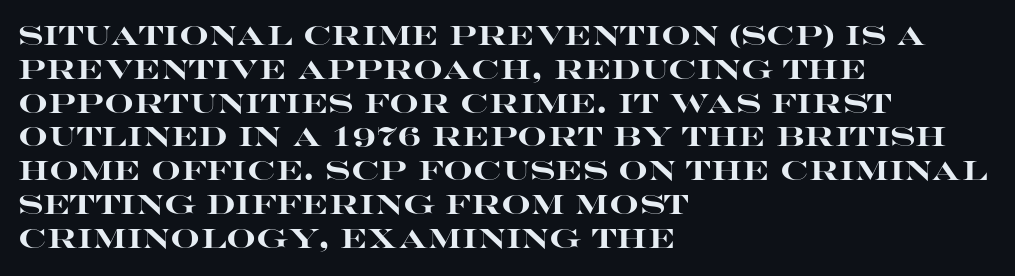
Notice how the stems are strictly vertical — no italics here. The passage shown is emphatically bold. Students, observe: this is what conventionally led text looks like. You could call the tracking neutral — neither tight nor loose. The ragged edge is on the right, which tells us the setting is flush left. Descenders are the only things crossing below the line.
